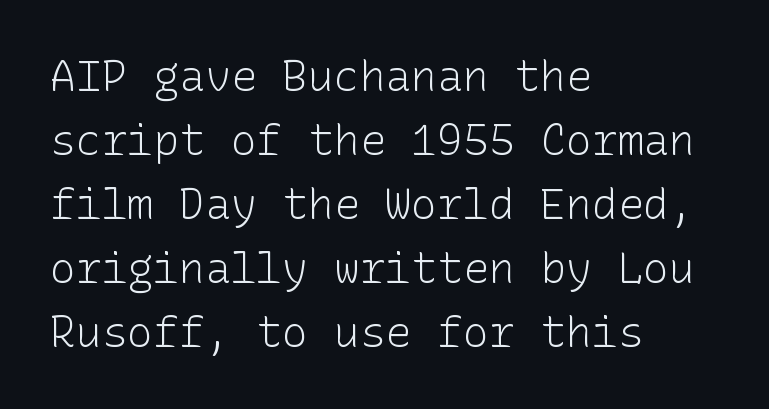
Q: Is the text bold? A: No.
Q: Is the text italic (slanted)? A: No, it is upright.
Q: Is the typeface a serif or a sans-serif typeface? A: Sans-serif.
Q: Is the text underlined? A: No.
Q: How is the paragraph aligned? A: Left-aligned.
Q: Is the spacing between letters normal or unusually wide? A: Normal.
Q: Is the spacing between lines tight, normal or loose? A: Normal.
Q: Width (condensed, normal, or wide)? A: Normal.
Q: Stroke contrast? A: Low.
Q: x-height? A: Medium.
